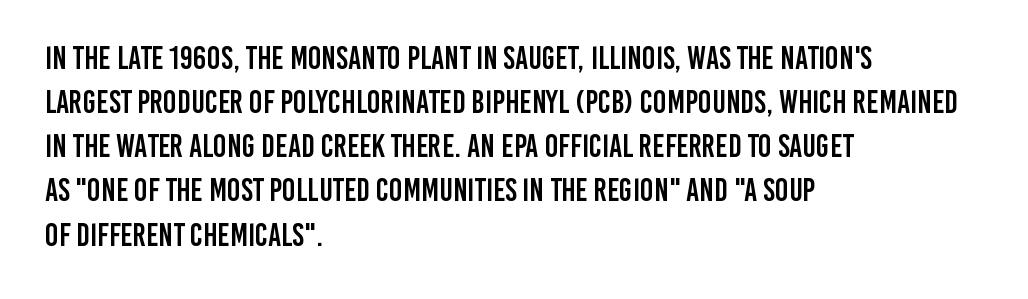
{"serif": "no", "italic": "no", "width": "condensed", "stroke_contrast": "low", "x_height": "large", "monospaced": "no", "underline": "no", "align": "left", "line_spacing": "normal", "line_spacing_ratio": 1.38, "letter_spacing": "normal", "letter_spacing_em": 0.0, "glyph_px": 32}
